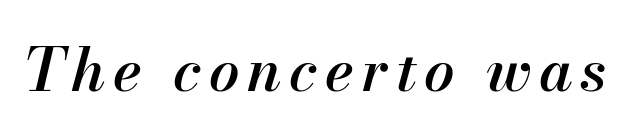
Q: Is the text bold? A: Semi-bold.
Q: Is the text italic (slanted)? A: Yes, it leans right by about 13 degrees.
Q: Is the text underlined? A: No.
Q: Width (condensed, normal, or wide)? A: Normal.
Q: Stroke contrast? A: Medium.
Q: x-height? A: Small.
Q: Monospaced? A: No.
